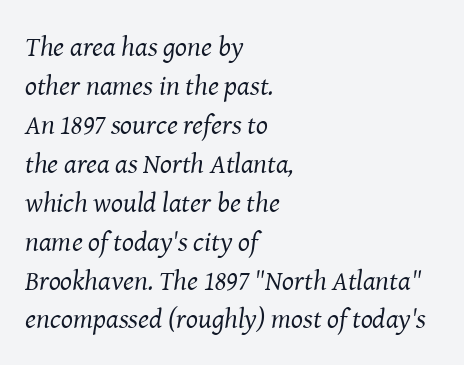
This sample uses an oblique cut, with every glyph tilted off the vertical. Letterform terminals end in serifs throughout the passage. The lines are quadded left. The rows are spaced the way most documents space them. Note the varied advance widths — an 'i' is clearly narrower than an 'm'. Each word holds together tightly as a unit, with standard inter-letter gaps.
